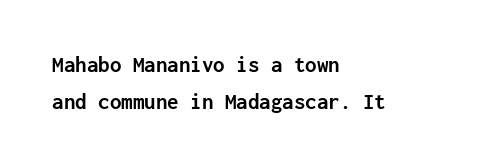
Q: Is the text bold? A: Yes.
Q: Is the text italic (slanted)? A: No, it is upright.
Q: Is the text underlined? A: No.
Q: How is the paragraph aligned? A: Left-aligned.
Q: Is the spacing between letters normal or unusually wide? A: Normal.
Q: Is the spacing between lines tight, normal or loose? A: Normal.
